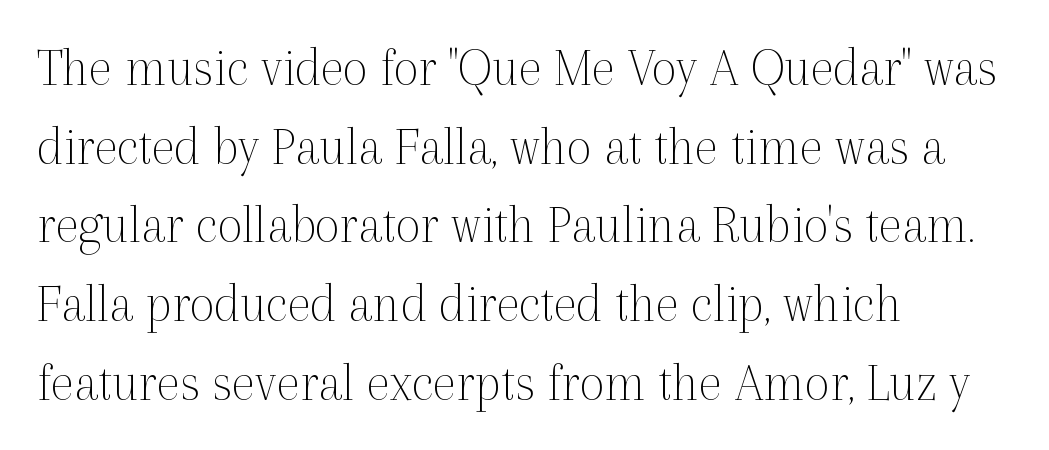
{"serif": "yes", "italic": "no", "bold": "no", "weight": "thin", "width": "normal", "x_height": "medium", "monospaced": "no", "underline": "no", "align": "left", "line_spacing": "normal", "line_spacing_ratio": 1.43, "letter_spacing": "normal", "letter_spacing_em": 0.0, "glyph_px": 55}
